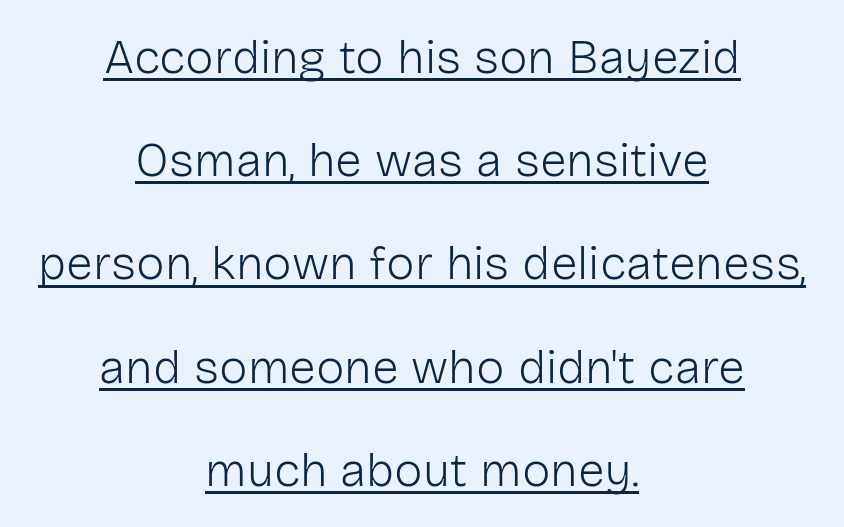
Q: Is the text bold? A: No.
Q: Is the text italic (slanted)? A: No, it is upright.
Q: Is the typeface a serif or a sans-serif typeface? A: Sans-serif.
Q: Is the text underlined? A: Yes.
Q: How is the paragraph aligned? A: Centered.
Q: Is the spacing between letters normal or unusually wide? A: Normal.
Q: Is the spacing between lines tight, normal or loose? A: Loose.
Q: Width (condensed, normal, or wide)? A: Normal.
Q: Stroke contrast? A: Low.
Q: x-height? A: Medium.
Q: Monospaced? A: No.
